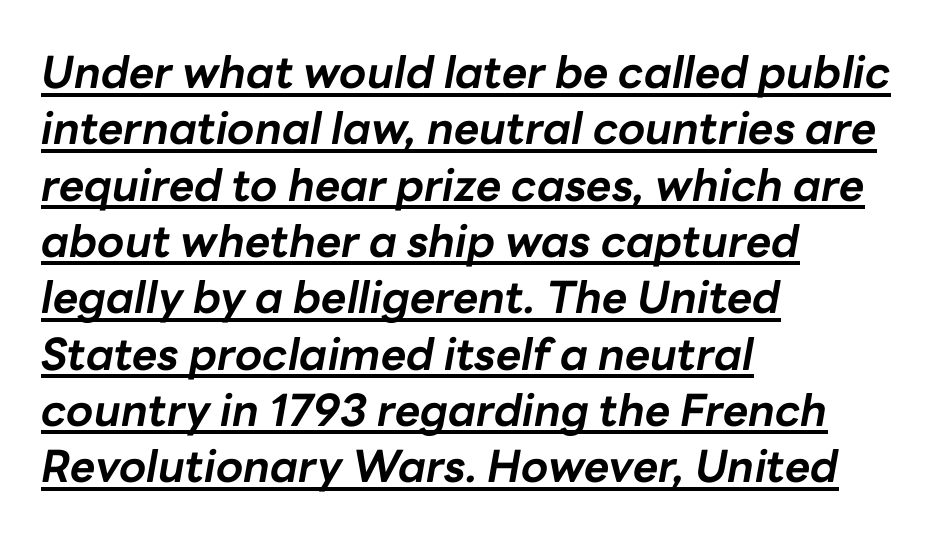
{"italic": "yes", "lean": "right", "slant_degrees": 10, "bold": "yes", "weight": "bold", "width": "normal", "stroke_contrast": "low", "x_height": "medium", "monospaced": "no", "underline": "yes", "align": "left", "line_spacing": "normal", "line_spacing_ratio": 1.28, "letter_spacing": "normal", "letter_spacing_em": 0.0, "glyph_px": 44}
